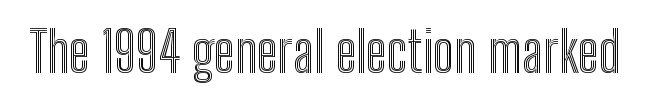
{"italic": "no", "width": "condensed", "x_height": "medium", "monospaced": "no", "underline": "no", "letter_spacing": "normal", "letter_spacing_em": 0.0, "glyph_px": 55}
